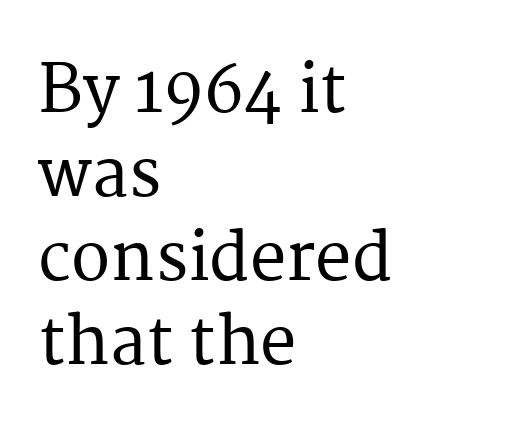
The image shows 65 px serif type, upright; set left-aligned, normal line spacing (1.29x), normal letter spacing, not underlined; medium stroke contrast and a medium x-height.
